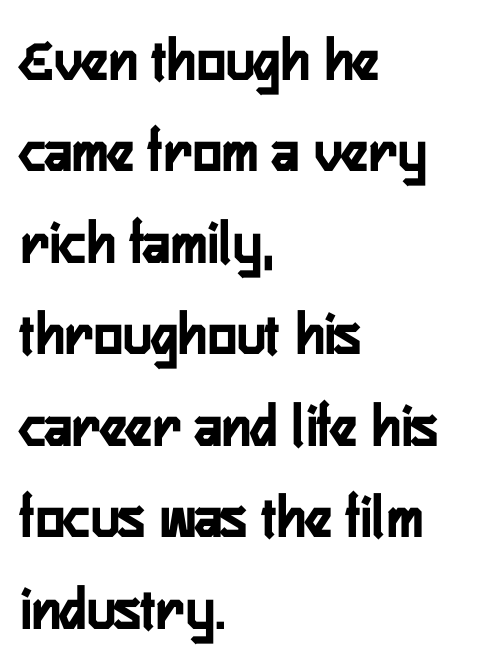
The image shows 61 px semibold, condensed sans-serif type, upright; set left-aligned, normal line spacing (1.5x), normal letter spacing, not underlined; low stroke contrast and a medium x-height.
